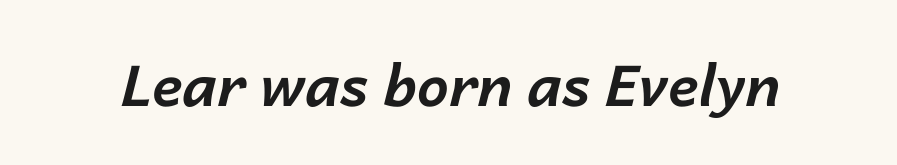
Q: Is the text bold? A: Yes.
Q: Is the text italic (slanted)? A: Yes, it leans right by about 14 degrees.
Q: Is the text underlined? A: No.
Q: Is the spacing between letters normal or unusually wide? A: Normal.
Q: Width (condensed, normal, or wide)? A: Normal.
Q: Stroke contrast? A: Low.
Q: x-height? A: Medium.
Q: Monospaced? A: No.
